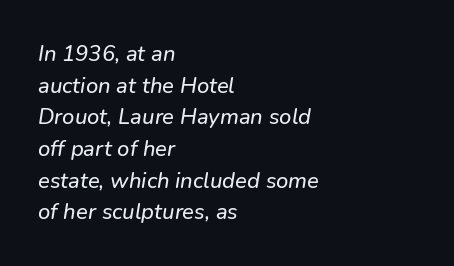
{"italic": "yes", "lean": "right", "slant_degrees": 9, "underline": "no", "align": "left", "line_spacing": "normal", "line_spacing_ratio": 1.44, "letter_spacing": "normal", "letter_spacing_em": 0.0, "glyph_px": 22}
